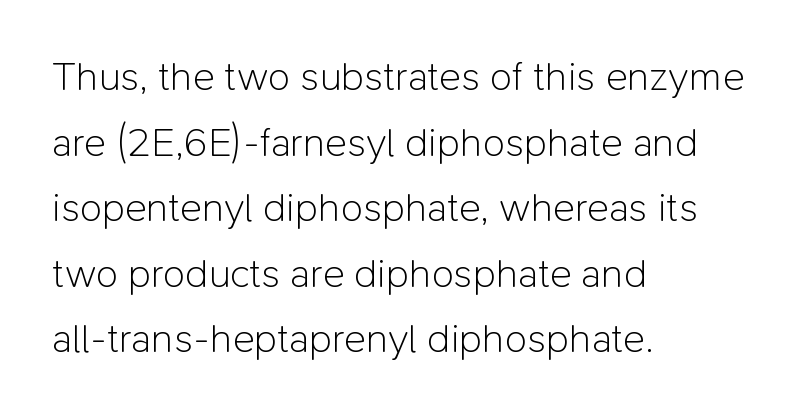
The typeface has the unassuming heft of standard copy or less. Proportional: the letters do not fall into vertical columns. This is sans-serif lettering, the kind often seen on screens and signage. Nothing unusual about the tracking: characters are spaced as the font intends. The lettering stays uniformly vertical, giving the passage a roman look.
